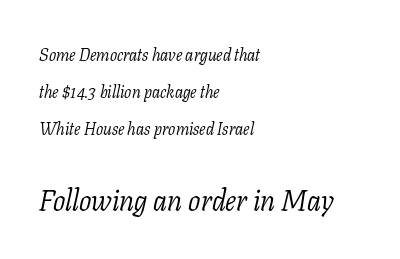
The font family rendered here belongs to the serif group. Alignment: flush left. The designer gave the closing block more size than the opening block. The glyphs are unaccompanied by any horizontal stroke below them.
